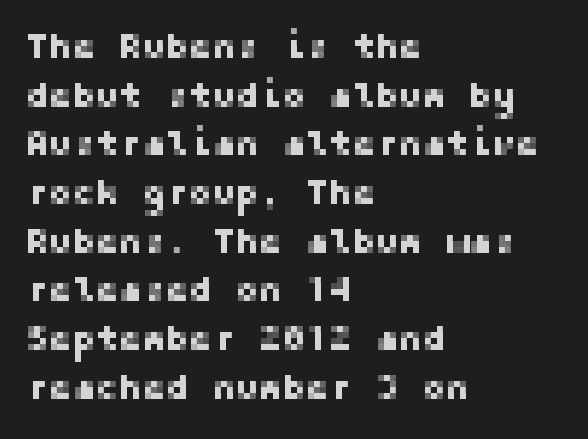
Q: Is the text italic (slanted)? A: No, it is upright.
Q: Is the typeface a serif or a sans-serif typeface? A: Sans-serif.
Q: Is the text underlined? A: No.
Q: How is the paragraph aligned? A: Left-aligned.
Q: Is the spacing between letters normal or unusually wide? A: Normal.
Q: Is the spacing between lines tight, normal or loose? A: Normal.
Q: Width (condensed, normal, or wide)? A: Normal.
Q: Stroke contrast? A: Low.
Q: x-height? A: Medium.
